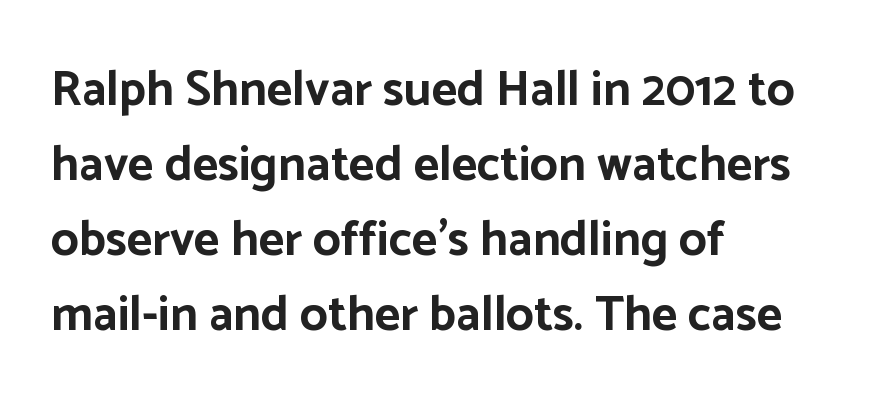
The image shows 49 px bold sans-serif type, upright; set left-aligned, normal line spacing (1.53x), normal letter spacing, not underlined; low stroke contrast and a medium x-height.
